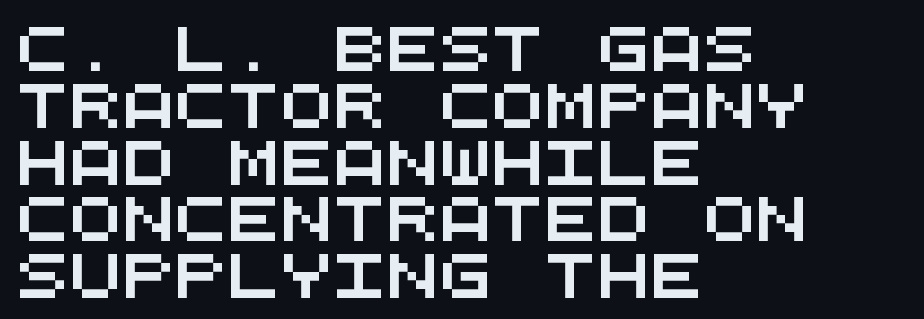
{"serif": "no", "width": "wide", "stroke_contrast": "medium", "x_height": "large", "monospaced": "yes", "underline": "no", "align": "left", "line_spacing": "normal", "line_spacing_ratio": 1.29, "letter_spacing": "normal", "letter_spacing_em": 0.0, "glyph_px": 44}
